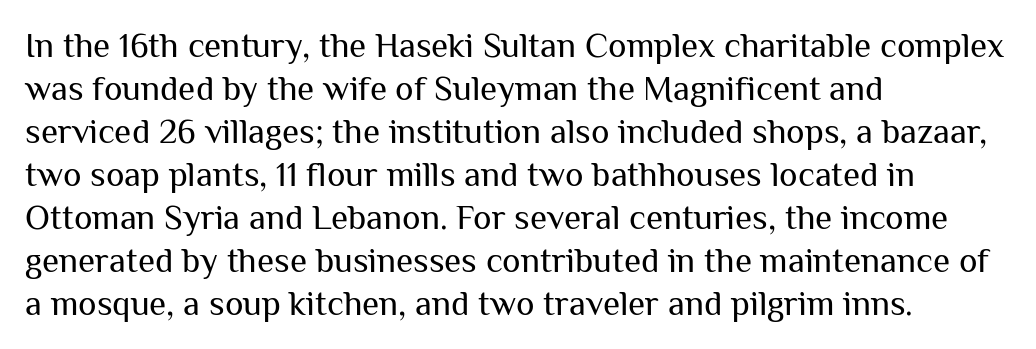
The image shows 35 px regular-weight sans-serif type, upright; set left-aligned, line spacing 1.23x, normal letter spacing, not underlined; medium stroke contrast and a medium x-height.
